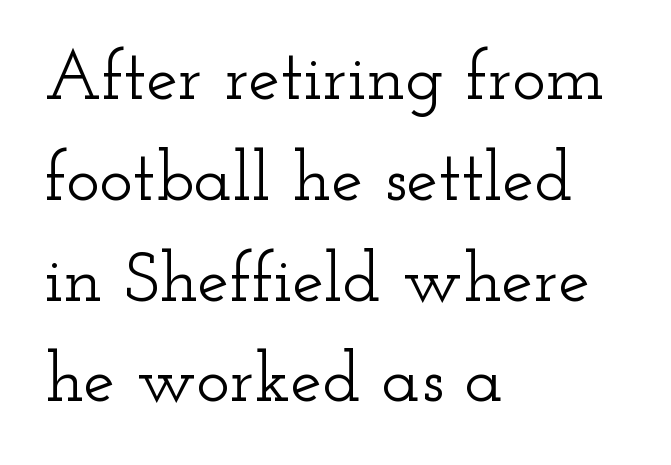
Q: Is the text italic (slanted)? A: No, it is upright.
Q: Is the typeface a serif or a sans-serif typeface? A: Serif.
Q: Is the text underlined? A: No.
Q: How is the paragraph aligned? A: Left-aligned.
Q: Is the spacing between letters normal or unusually wide? A: Normal.
Q: Is the spacing between lines tight, normal or loose? A: Normal.
Q: Width (condensed, normal, or wide)? A: Wide.
Q: Stroke contrast? A: Low.
Q: x-height? A: Small.
Q: Monospaced? A: No.
